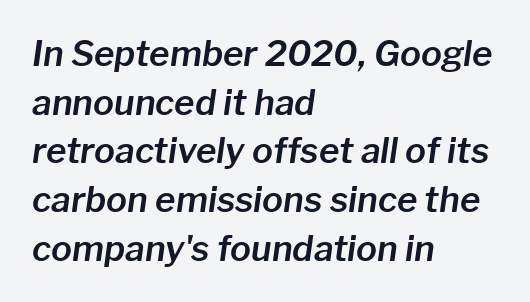
Q: Is the text italic (slanted)? A: Yes, it leans right by about 8 degrees.
Q: Is the text underlined? A: No.
Q: How is the paragraph aligned? A: Left-aligned.
Q: Is the spacing between letters normal or unusually wide? A: Normal.
Q: Is the spacing between lines tight, normal or loose? A: Normal.
Q: Width (condensed, normal, or wide)? A: Normal.
Q: Stroke contrast? A: Low.
Q: x-height? A: Medium.
Q: Monospaced? A: No.
